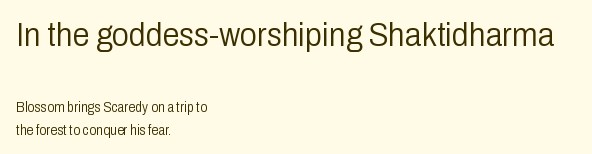
{"serif": "no", "italic": "no", "bold": "no", "weight": "light", "width": "condensed", "stroke_contrast": "low", "x_height": "medium", "monospaced": "no", "underline": "no", "align": "left", "line_spacing": "normal", "line_spacing_ratio": 1.64, "letter_spacing": "normal", "letter_spacing_em": 0.0, "larger_block": "first", "size_ratio": 2.43, "glyph_px": 34}
